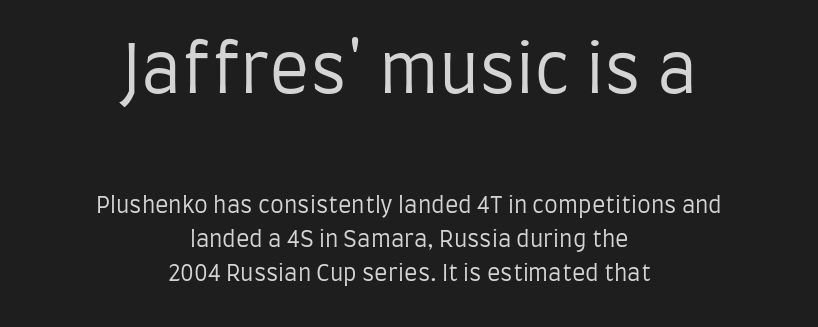
The image shows 66 px regular-weight, condensed sans-serif type, upright; set centered, normal line spacing (1.55x), normal letter spacing, not underlined; the first (top) block is 3.0x larger; low stroke contrast and a large x-height.
